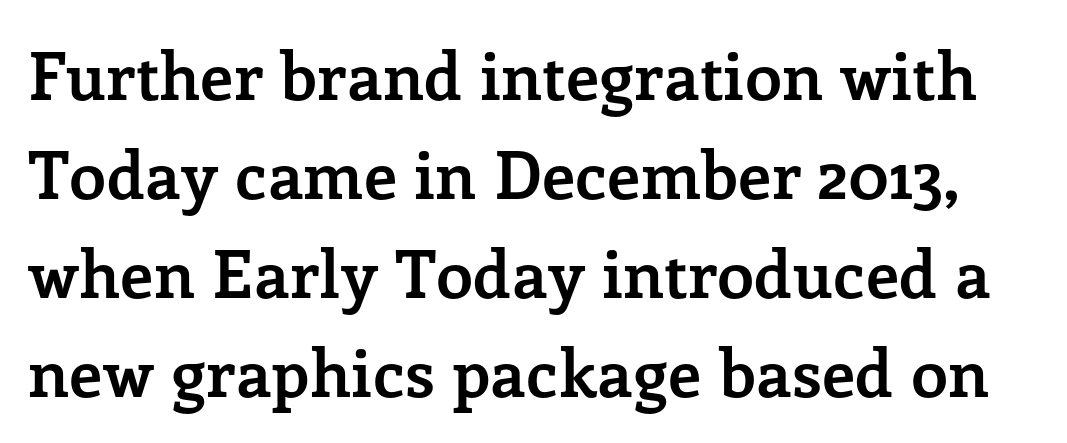
{"serif": "yes", "italic": "no", "bold": "yes", "weight": "semibold", "width": "normal", "stroke_contrast": "low", "x_height": "medium", "monospaced": "no", "underline": "no", "line_spacing": "normal", "line_spacing_ratio": 1.5, "letter_spacing": "normal", "letter_spacing_em": 0.0, "glyph_px": 66}
